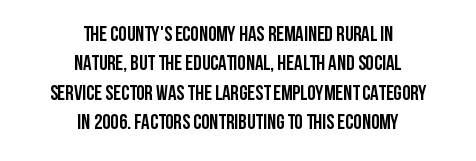
{"italic": "no", "bold": "yes", "underline": "no", "align": "center", "line_spacing": "normal", "line_spacing_ratio": 1.4, "letter_spacing": "normal", "letter_spacing_em": 0.0, "glyph_px": 21}
